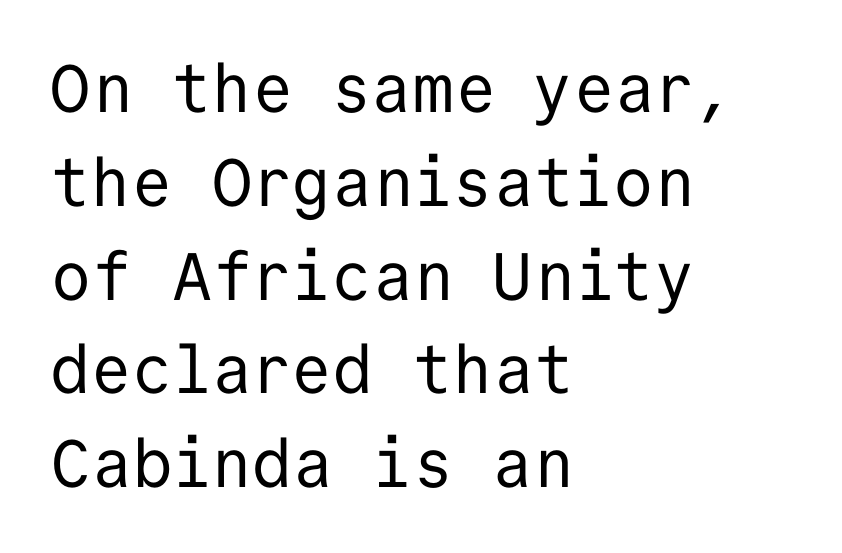
The image shows 67 px regular-weight sans-serif type, upright, monospaced; set left-aligned, normal line spacing (1.4x), normal letter spacing, not underlined; low stroke contrast and a medium x-height.
